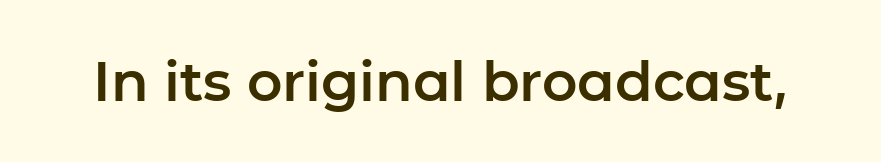
Is this a fixed-width face? No — the glyphs have proportional, varying widths. Font category for this specimen: sans-serif. Descenders are the only things crossing below the line. Ordinary non-slanted type is in use.
